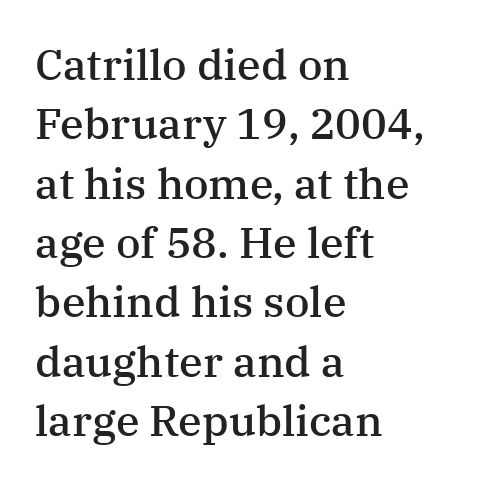
{"serif": "yes", "italic": "no", "bold": "semi", "weight": "semibold", "width": "normal", "stroke_contrast": "medium", "x_height": "medium", "monospaced": "no", "underline": "no", "align": "left", "line_spacing": "normal", "line_spacing_ratio": 1.38, "letter_spacing": "normal", "letter_spacing_em": 0.0, "glyph_px": 43}
